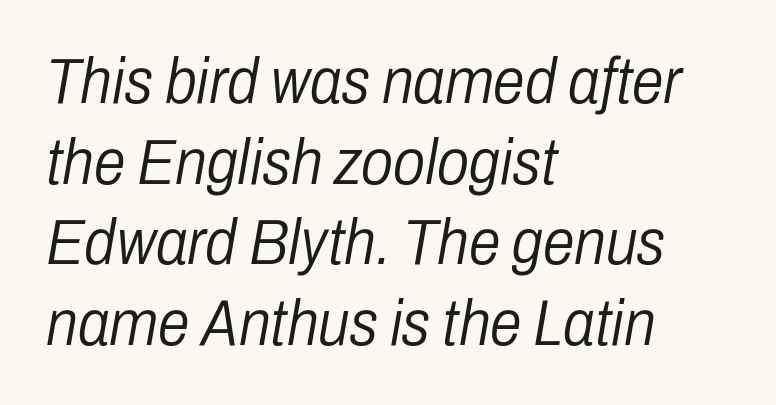
Short and long lines alike share a common starting point at left. One glance says typical: line gaps are just what's usual. Unmarked baselines from the first word to the last. Every character sits at an angle, as italics do. No extra tracking has been applied to these lines.
